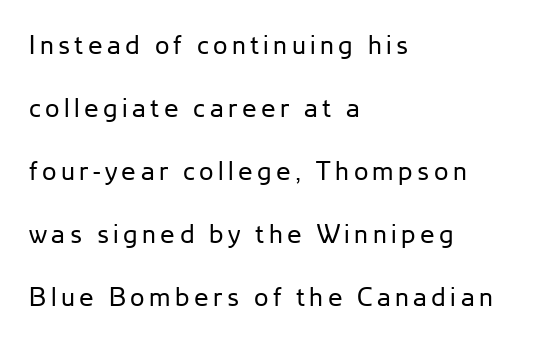
The image shows 26 px text type, upright; set left-aligned, loose line spacing (2.42x), not underlined.
